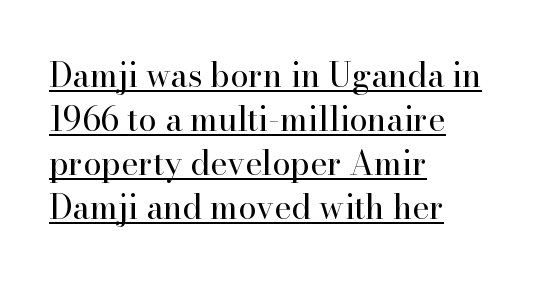
Q: Is the text bold? A: No.
Q: Is the text italic (slanted)? A: No, it is upright.
Q: Is the typeface a serif or a sans-serif typeface? A: Serif.
Q: Is the text underlined? A: Yes.
Q: How is the paragraph aligned? A: Left-aligned.
Q: Is the spacing between letters normal or unusually wide? A: Normal.
Q: Is the spacing between lines tight, normal or loose? A: Normal.
Q: Width (condensed, normal, or wide)? A: Normal.
Q: Stroke contrast? A: High.
Q: x-height? A: Small.
Q: Monospaced? A: No.
